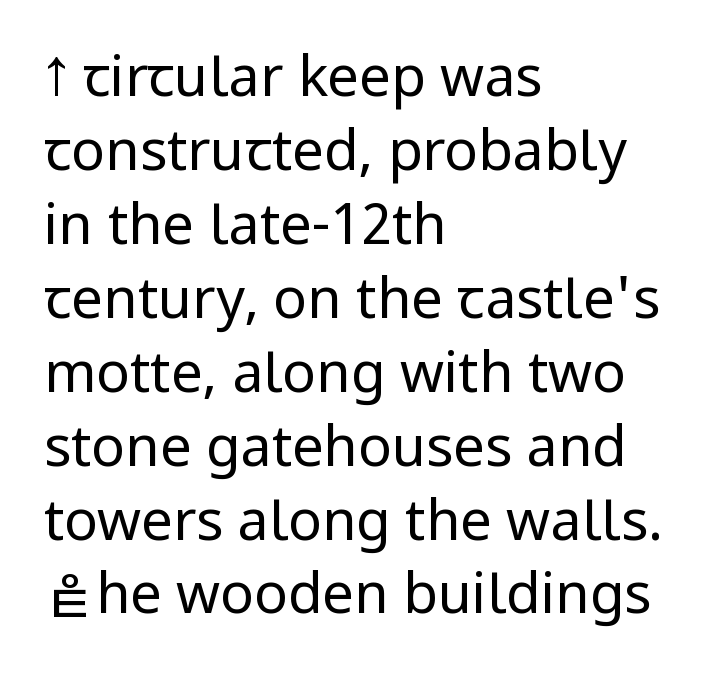
Q: Is the text bold? A: No.
Q: Is the text italic (slanted)? A: No, it is upright.
Q: Is the typeface a serif or a sans-serif typeface? A: Sans-serif.
Q: Is the text underlined? A: No.
Q: How is the paragraph aligned? A: Left-aligned.
Q: Is the spacing between letters normal or unusually wide? A: Normal.
Q: Is the spacing between lines tight, normal or loose? A: Normal.
Q: Width (condensed, normal, or wide)? A: Condensed.
Q: Stroke contrast? A: Low.
Q: x-height? A: Large.
Q: Monospaced? A: No.
